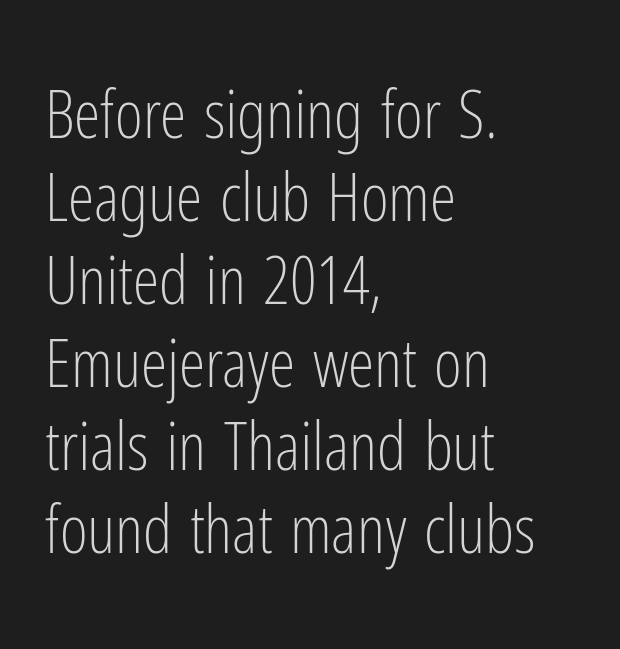
Q: Is the text bold? A: No.
Q: Is the text italic (slanted)? A: No, it is upright.
Q: Is the typeface a serif or a sans-serif typeface? A: Sans-serif.
Q: Is the text underlined? A: No.
Q: How is the paragraph aligned? A: Left-aligned.
Q: Is the spacing between letters normal or unusually wide? A: Normal.
Q: Width (condensed, normal, or wide)? A: Condensed.
Q: Stroke contrast? A: Low.
Q: x-height? A: Medium.
Q: Monospaced? A: No.
